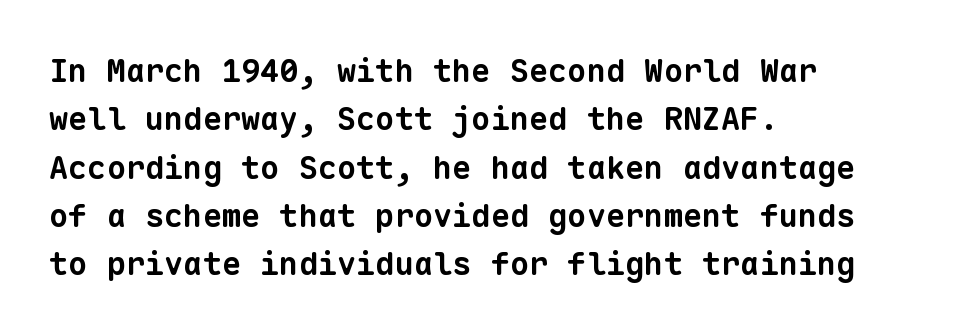
Horizontally, the lines are justified to the leading edge only. The area under the type is left untouched. Students, note that the glyphs here touch the page at normal intervals. Spacing verdict: monospaced, one width for all characters.
